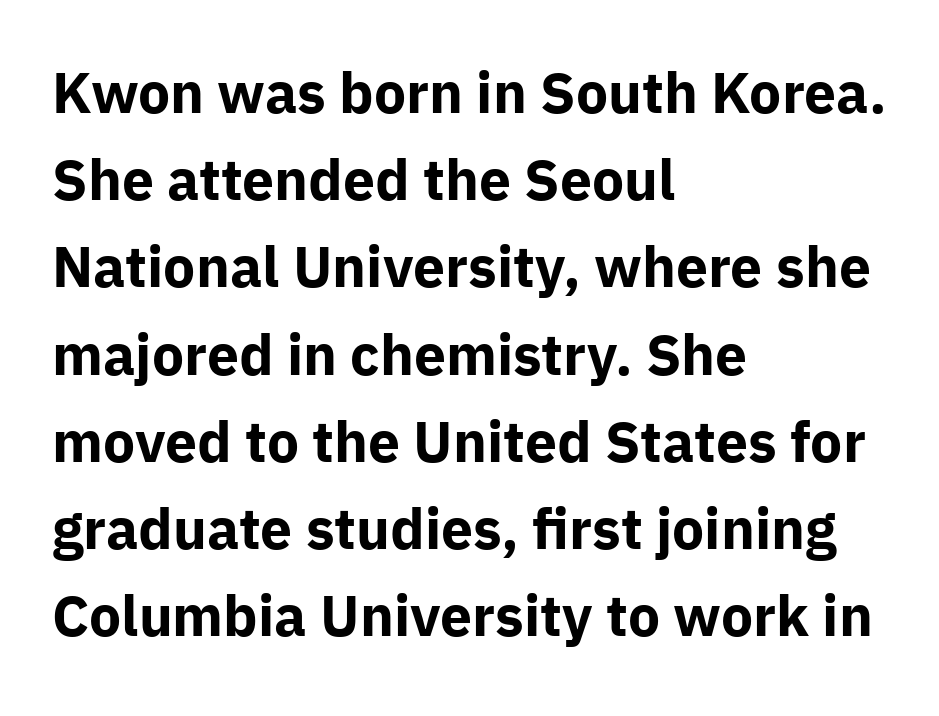
The image shows 57 px bold sans-serif type, upright; set left-aligned, normal line spacing (1.53x), normal letter spacing, not underlined; low stroke contrast and a medium x-height.
